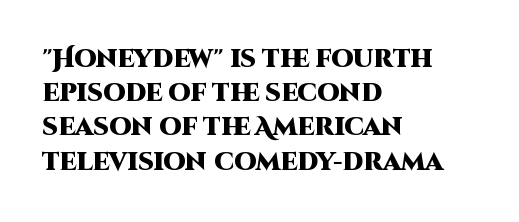
The image shows 25 px bold type, upright; set left-aligned, normal line spacing (1.37x), normal letter spacing, not underlined.
